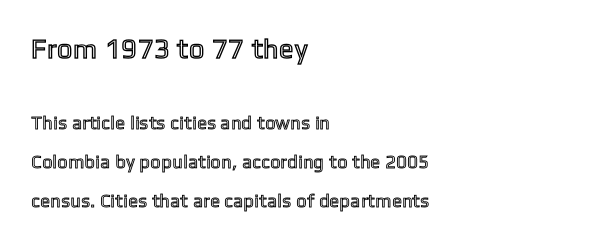
Q: Is the text italic (slanted)? A: No, it is upright.
Q: Is the text underlined? A: No.
Q: How is the paragraph aligned? A: Left-aligned.
Q: Is the spacing between lines tight, normal or loose? A: Loose.
Q: Which block of text is set in a larger size, the first (top) or the second (bottom)? A: The first (top) one.
